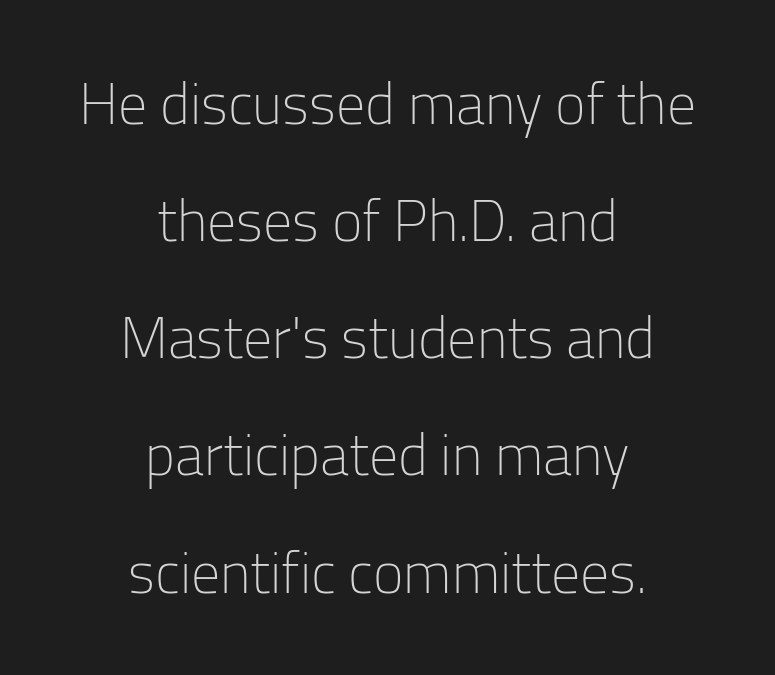
Q: Is the text bold? A: No.
Q: Is the text italic (slanted)? A: No, it is upright.
Q: Is the typeface a serif or a sans-serif typeface? A: Sans-serif.
Q: Is the text underlined? A: No.
Q: How is the paragraph aligned? A: Centered.
Q: Is the spacing between letters normal or unusually wide? A: Normal.
Q: Is the spacing between lines tight, normal or loose? A: Loose.
Q: Width (condensed, normal, or wide)? A: Normal.
Q: Stroke contrast? A: Low.
Q: x-height? A: Medium.
Q: Monospaced? A: No.
